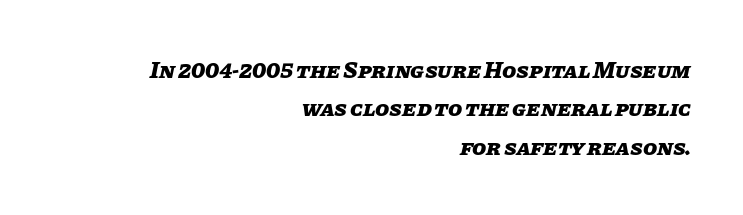
Q: Is the text bold? A: Yes.
Q: Is the text italic (slanted)? A: Yes, it leans right by about 11 degrees.
Q: Is the text underlined? A: No.
Q: How is the paragraph aligned? A: Right-aligned.
Q: Is the spacing between letters normal or unusually wide? A: Normal.
Q: Is the spacing between lines tight, normal or loose? A: Normal.
